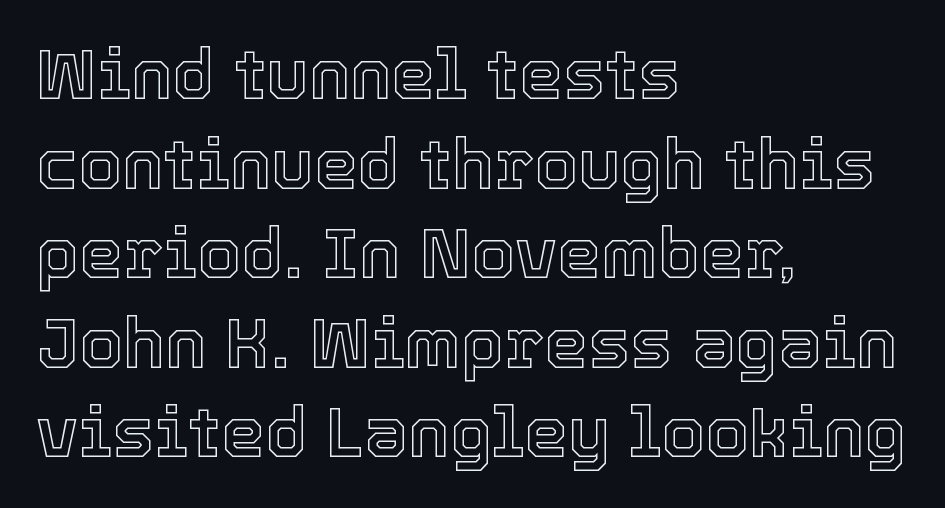
{"italic": "no", "width": "normal", "x_height": "medium", "monospaced": "no", "underline": "no", "align": "left", "line_spacing": "normal", "line_spacing_ratio": 1.28, "letter_spacing": "normal", "letter_spacing_em": 0.0, "glyph_px": 70}
